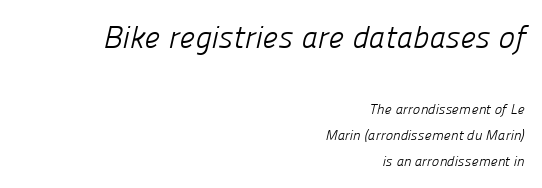
{"serif": "no", "bold": "no", "weight": "light", "width": "normal", "stroke_contrast": "low", "x_height": "medium", "monospaced": "no", "underline": "no", "align": "right", "line_spacing_ratio": 1.85, "letter_spacing": "normal", "letter_spacing_em": 0.0, "larger_block": "first", "size_ratio": 2.21, "glyph_px": 31}
